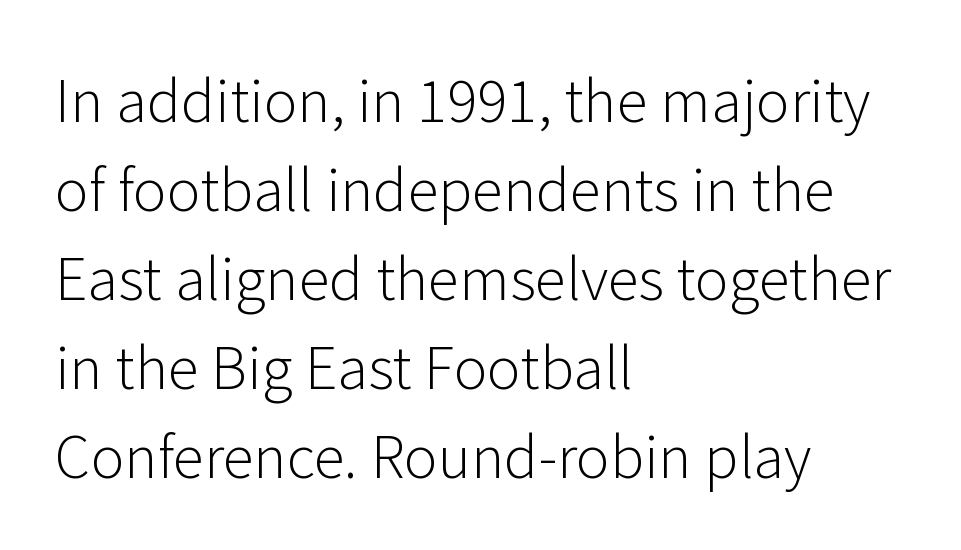
The passage shown is typed in a proportional face where columns would drift. Grotesque or geometric, the face here clearly has no serifs. In CSS terms this would be text-align: left. Words appear dense and cohesive because spacing is normal.
